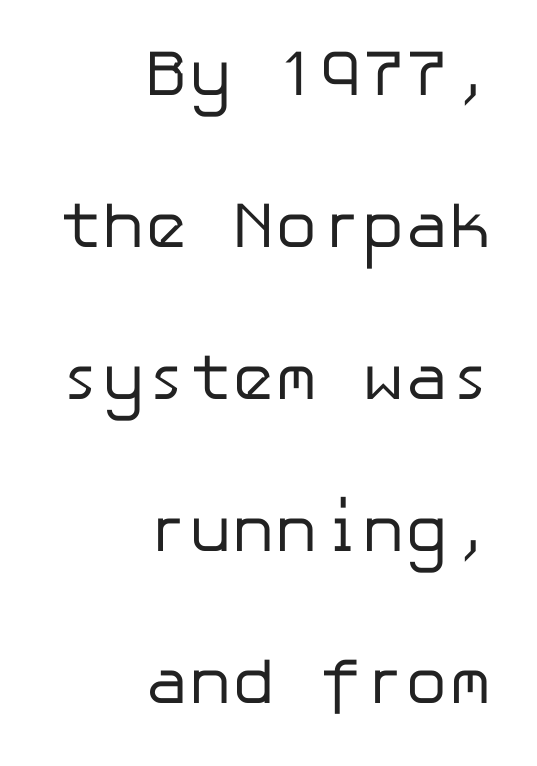
{"serif": "no", "italic": "no", "bold": "no", "weight": "regular", "width": "normal", "stroke_contrast": "low", "x_height": "medium", "underline": "no", "align": "right", "line_spacing": "loose", "line_spacing_ratio": 2.34, "letter_spacing": "normal", "letter_spacing_em": 0.0, "glyph_px": 65}
